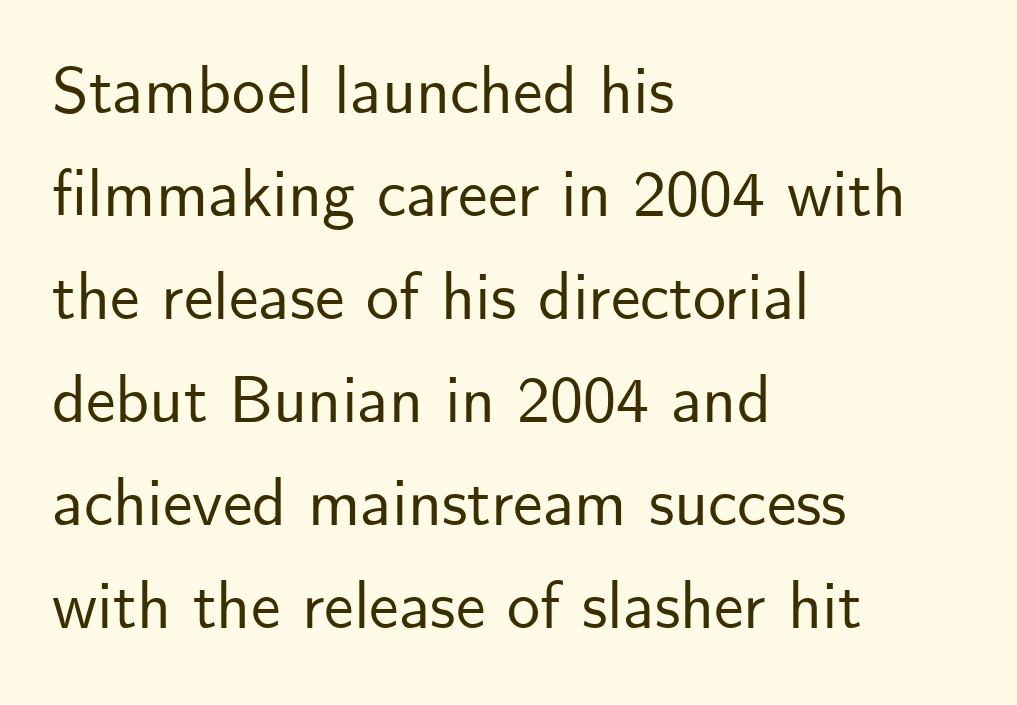
{"serif": "no", "italic": "no", "width": "normal", "stroke_contrast": "low", "x_height": "small", "monospaced": "no", "underline": "no", "align": "left", "line_spacing": "normal", "line_spacing_ratio": 1.56, "letter_spacing": "normal", "letter_spacing_em": 0.0, "glyph_px": 66}
